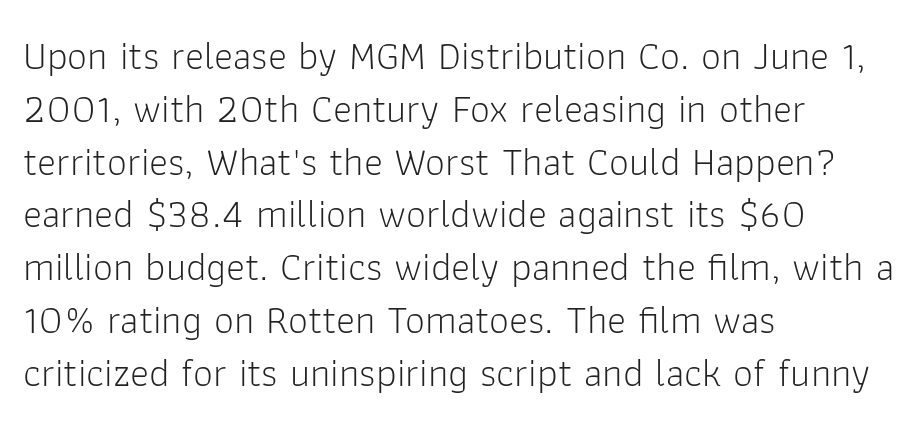
{"serif": "no", "italic": "no", "bold": "no", "weight": "light", "width": "normal", "stroke_contrast": "low", "x_height": "medium", "monospaced": "no", "underline": "no", "align": "left", "line_spacing": "normal", "line_spacing_ratio": 1.32, "letter_spacing": "normal", "letter_spacing_em": 0.0, "glyph_px": 40}
